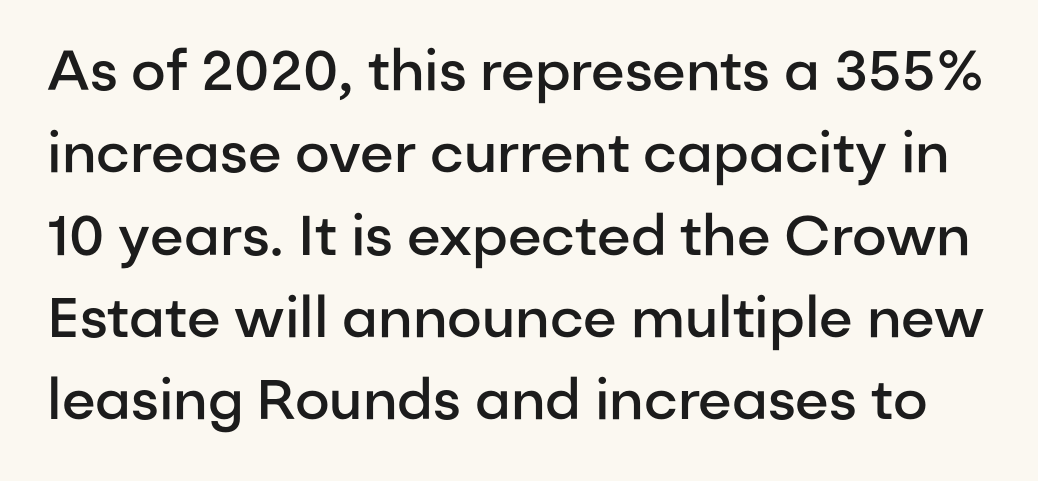
The image shows 56 px semibold sans-serif type, upright; set normal line spacing (1.47x), normal letter spacing, not underlined; low stroke contrast and a medium x-height.
